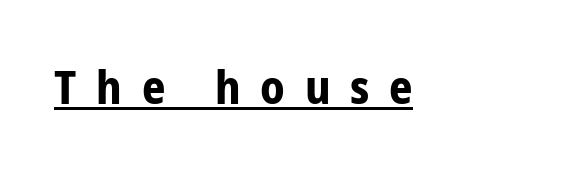
Q: Is the text bold? A: Yes.
Q: Is the text italic (slanted)? A: No, it is upright.
Q: Is the typeface a serif or a sans-serif typeface? A: Sans-serif.
Q: Is the text underlined? A: Yes.
Q: Is the spacing between letters normal or unusually wide? A: Unusually wide.
Q: Width (condensed, normal, or wide)? A: Condensed.
Q: Stroke contrast? A: Low.
Q: x-height? A: Medium.
Q: Monospaced? A: No.
